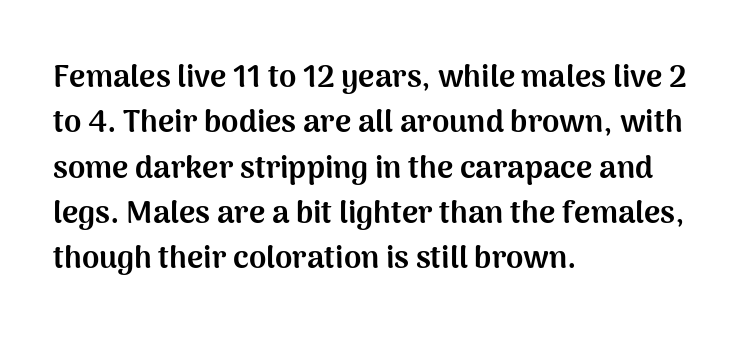
The specimen reads as upright at a glance. Character widths vary here, with narrow letters taking less room than wide ones. These lines keep a tight, regular rhythm from letter to letter. The rendering shows plain stroke endings on the letterforms — a sans-serif design. The rag falls on the right side of this text block.
